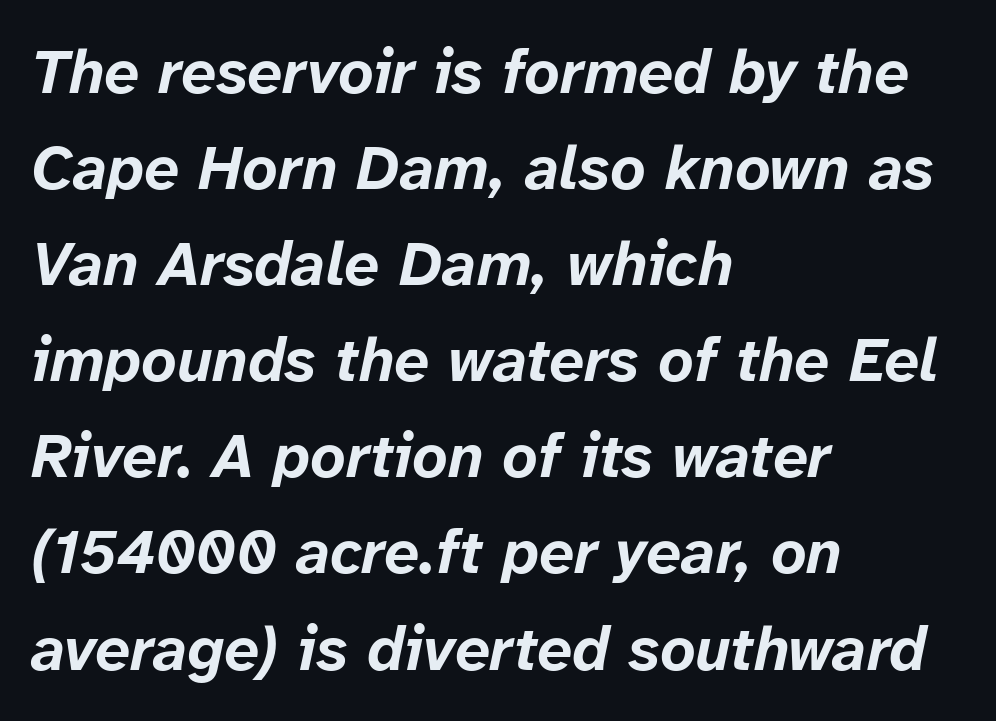
Q: Is the text bold? A: Yes.
Q: Is the text italic (slanted)? A: Yes, it leans right by about 12 degrees.
Q: Is the text underlined? A: No.
Q: How is the paragraph aligned? A: Left-aligned.
Q: Is the spacing between letters normal or unusually wide? A: Normal.
Q: Is the spacing between lines tight, normal or loose? A: Normal.
Q: Width (condensed, normal, or wide)? A: Normal.
Q: Stroke contrast? A: Low.
Q: x-height? A: Medium.
Q: Monospaced? A: No.
